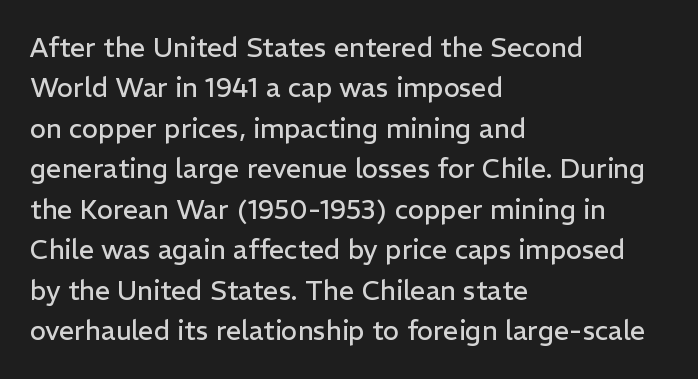
{"italic": "no", "bold": "no", "underline": "no", "align": "left", "line_spacing": "normal", "line_spacing_ratio": 1.5, "letter_spacing": "normal", "letter_spacing_em": 0.0, "glyph_px": 27}
